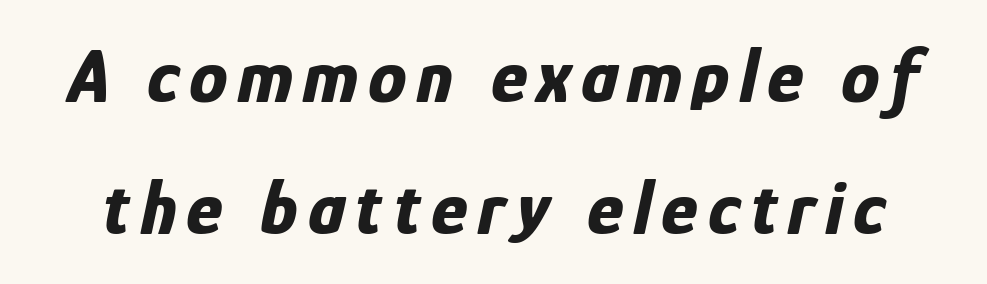
Q: Is the text bold? A: Yes.
Q: Is the text italic (slanted)? A: Yes, it leans right by about 12 degrees.
Q: Is the text underlined? A: No.
Q: Width (condensed, normal, or wide)? A: Condensed.
Q: Stroke contrast? A: Low.
Q: x-height? A: Medium.
Q: Monospaced? A: No.
